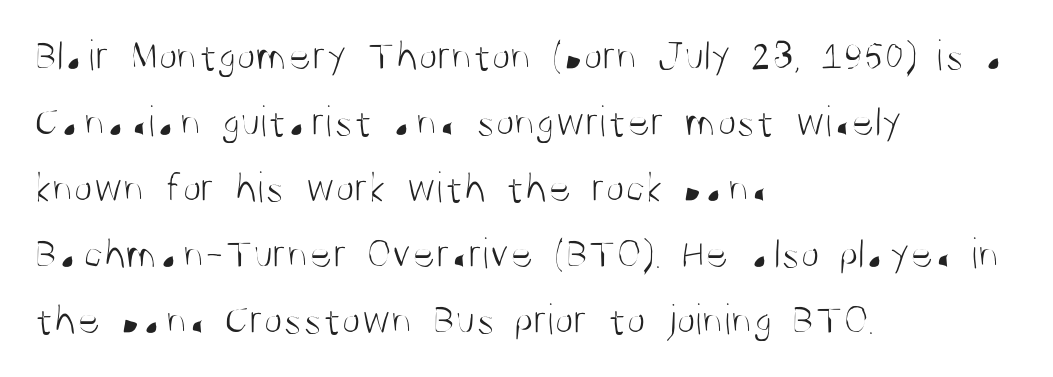
Vertical strokes here are truly vertical. The type family on display is of the sans-serif kind. You could not count columns in this text — the font is proportionally spaced. The paragraph shown leans on its left margin. Glance below the letters and you will spot only blank space. Counters stay open thanks to moderate or lighter strokes.
